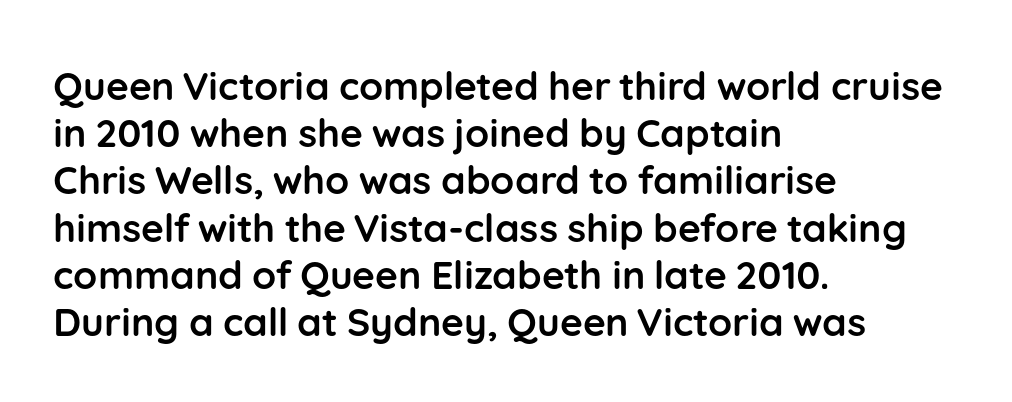
No feet cap the strokes, marking this as sans-serif type. Character widths vary here, with narrow letters taking less room than wide ones. Teacher's note: observe the even left margin — that is flush-left alignment. Ascenders rise straight up at ninety degrees. Tracking here is standard; glyphs follow each other at the usual distance.
